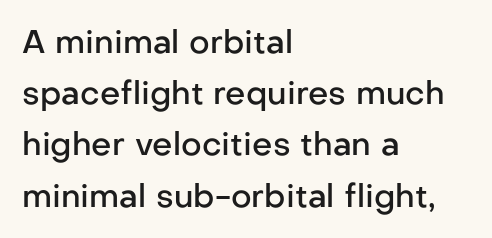
{"serif": "no", "italic": "no", "bold": "semi", "weight": "semibold", "width": "normal", "stroke_contrast": "low", "x_height": "medium", "monospaced": "no", "underline": "no", "align": "left", "line_spacing": "normal", "line_spacing_ratio": 1.6, "letter_spacing": "normal", "letter_spacing_em": 0.0, "glyph_px": 32}
